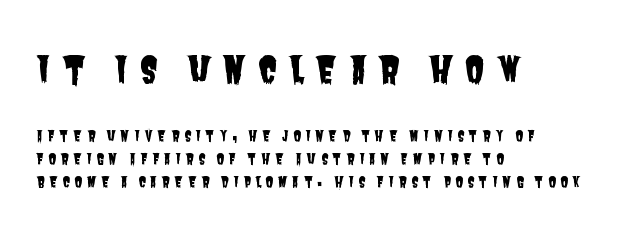
Inter-character spacing is expanded well beyond the font's built-in metrics. Here the designer chose a conventional face with non-uniform glyph widths. Is this a sans? Yes — the strokes have no serifs. Visually, the top section dominates because its glyphs are scaled up. Descenders are the only things crossing below the line.
